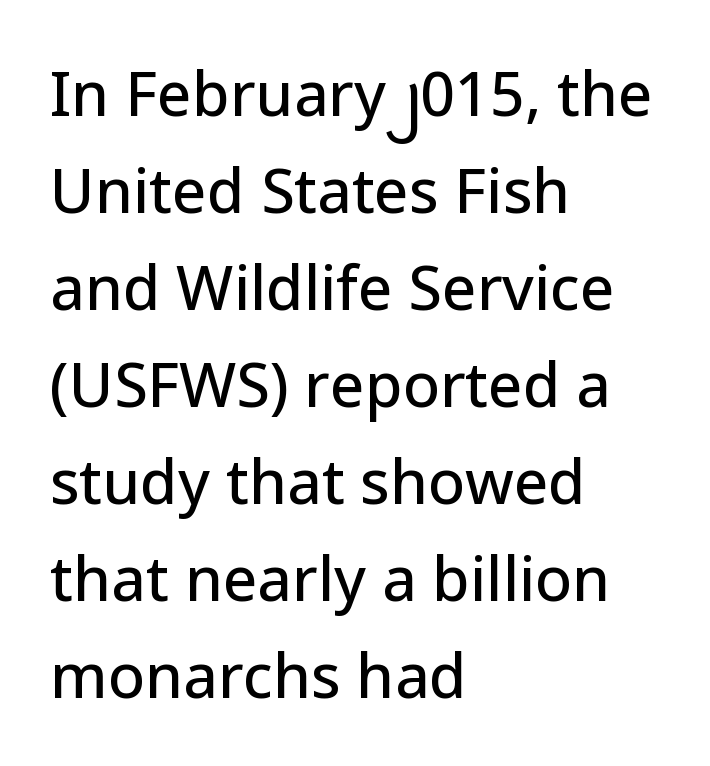
The image shows 61 px sans-serif type, upright; set left-aligned, normal line spacing (1.59x), normal letter spacing, not underlined; low stroke contrast and a medium x-height.
